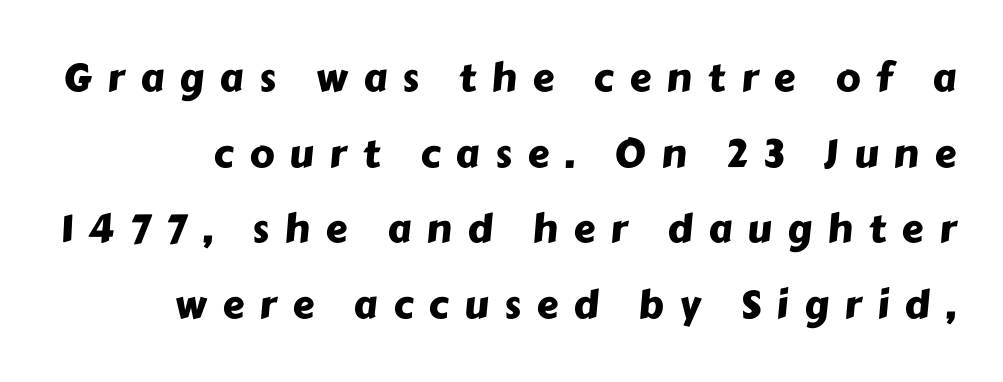
Q: Is the typeface a serif or a sans-serif typeface? A: Sans-serif.
Q: Is the text underlined? A: No.
Q: Is the spacing between letters normal or unusually wide? A: Unusually wide.
Q: Is the spacing between lines tight, normal or loose? A: Loose.
Q: Width (condensed, normal, or wide)? A: Normal.
Q: Stroke contrast? A: Low.
Q: x-height? A: Medium.
Q: Monospaced? A: No.
